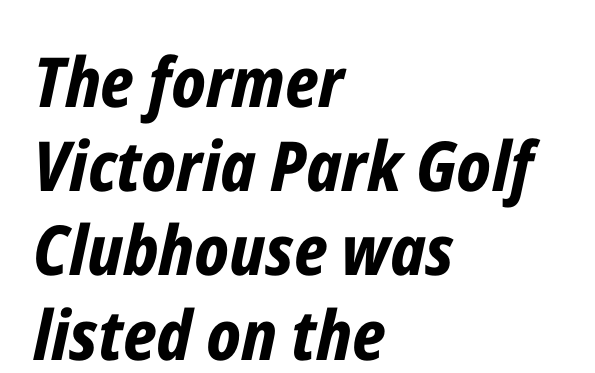
{"italic": "yes", "lean": "right", "slant_degrees": 12, "bold": "yes", "weight": "bold", "width": "condensed", "stroke_contrast": "low", "x_height": "medium", "monospaced": "no", "underline": "no", "align": "left", "line_spacing_ratio": 1.22, "letter_spacing": "normal", "letter_spacing_em": 0.0, "glyph_px": 69}
